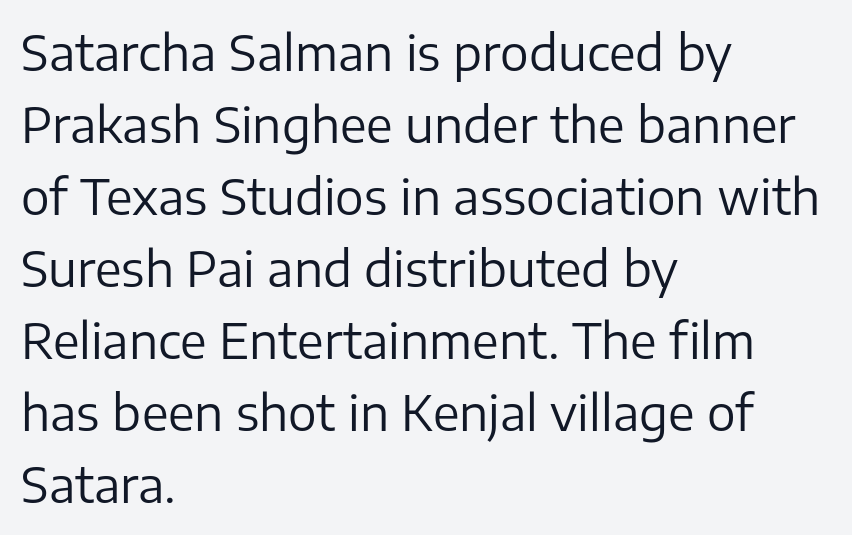
This rendering uses left alignment, leaving the right contour irregular. Nothing unusual about the tracking: characters are spaced as the font intends. The typeface has the unassuming heft of standard copy or less. Is this a sans? Yes — the strokes have no serifs. Spacing verdict: proportional, widths tailored to each character. Vertically, the passage feels balanced, rows spaced as you'd expect.
